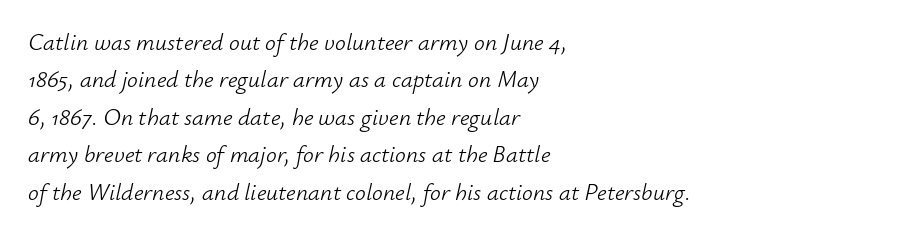
The image shows 24 px text type, italic (leaning right); set left-aligned, normal line spacing (1.56x), normal letter spacing, not underlined.
